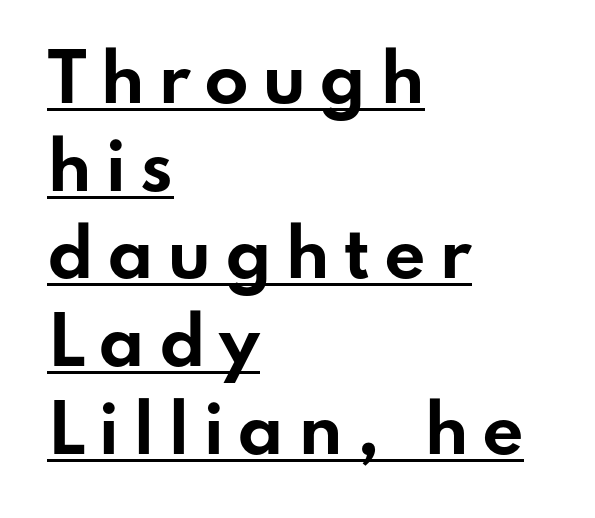
{"serif": "no", "italic": "no", "bold": "yes", "weight": "bold", "width": "wide", "stroke_contrast": "low", "x_height": "small", "monospaced": "no", "underline": "yes", "align": "left", "line_spacing": "normal", "line_spacing_ratio": 1.35, "letter_spacing": "wide", "letter_spacing_em": 0.2, "glyph_px": 65}
